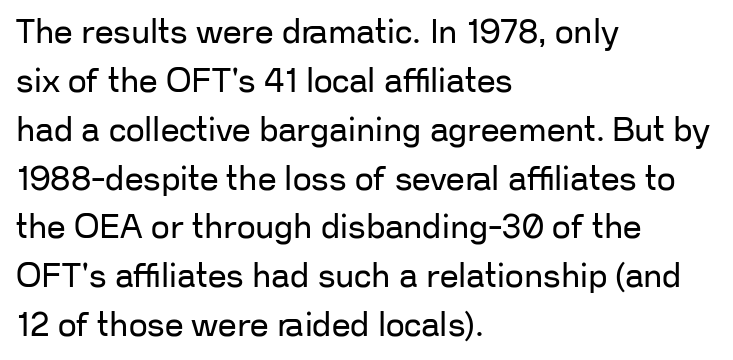
The image shows 33 px regular-weight sans-serif type, upright; set left-aligned, normal line spacing (1.48x), normal letter spacing, not underlined; low stroke contrast and a medium x-height.
